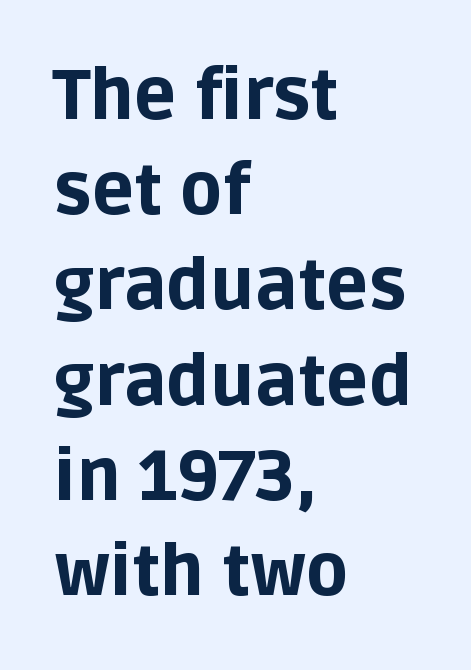
{"serif": "no", "italic": "no", "bold": "yes", "weight": "bold", "width": "normal", "stroke_contrast": "low", "x_height": "large", "monospaced": "no", "underline": "no", "align": "left", "line_spacing": "normal", "line_spacing_ratio": 1.36, "letter_spacing": "normal", "letter_spacing_em": 0.0, "glyph_px": 70}
